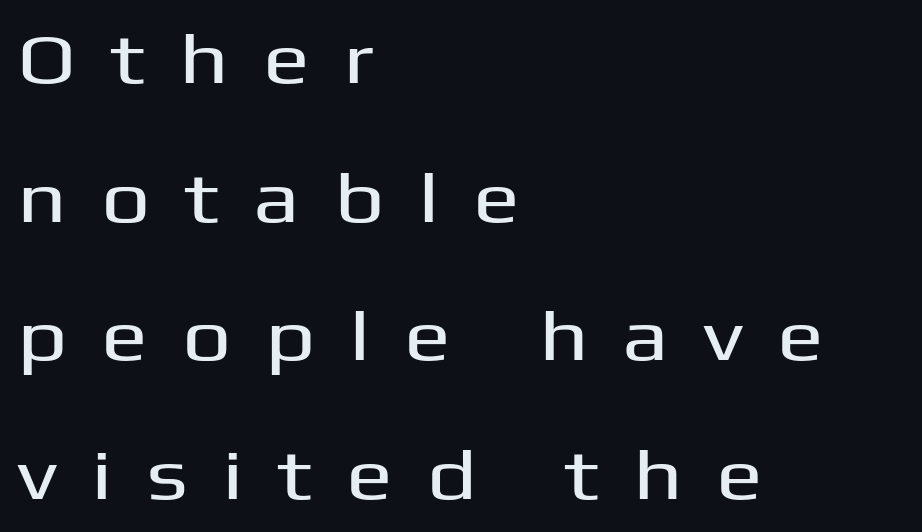
Q: Is the text italic (slanted)? A: No, it is upright.
Q: Is the typeface a serif or a sans-serif typeface? A: Sans-serif.
Q: Is the text underlined? A: No.
Q: How is the paragraph aligned? A: Left-aligned.
Q: Is the spacing between letters normal or unusually wide? A: Unusually wide.
Q: Is the spacing between lines tight, normal or loose? A: Loose.
Q: Width (condensed, normal, or wide)? A: Wide.
Q: Stroke contrast? A: Medium.
Q: x-height? A: Medium.
Q: Monospaced? A: No.
